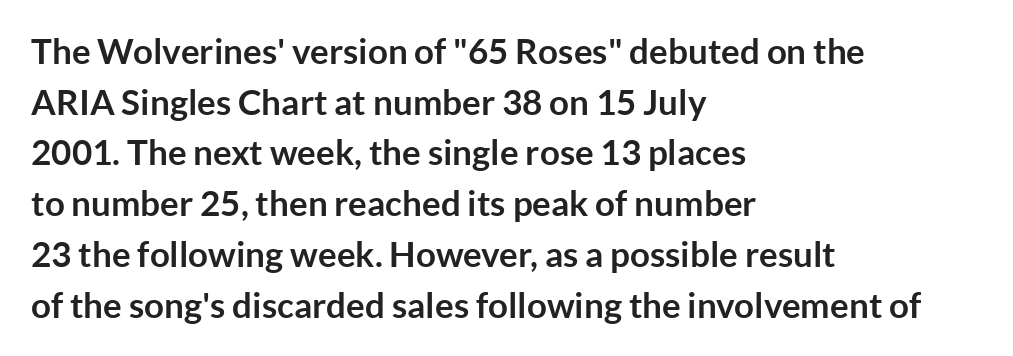
Q: Is the text bold? A: Yes.
Q: Is the text italic (slanted)? A: No, it is upright.
Q: Is the typeface a serif or a sans-serif typeface? A: Sans-serif.
Q: Is the text underlined? A: No.
Q: How is the paragraph aligned? A: Left-aligned.
Q: Is the spacing between letters normal or unusually wide? A: Normal.
Q: Is the spacing between lines tight, normal or loose? A: Normal.
Q: Width (condensed, normal, or wide)? A: Normal.
Q: Stroke contrast? A: Low.
Q: x-height? A: Medium.
Q: Monospaced? A: No.
